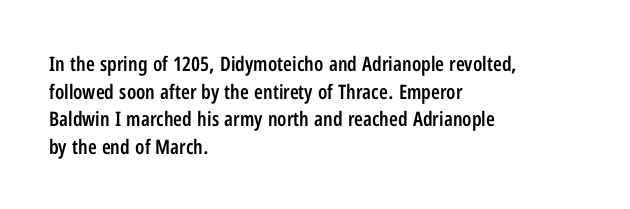
{"italic": "no", "bold": "semi", "underline": "no", "align": "left", "line_spacing": "normal", "line_spacing_ratio": 1.38, "letter_spacing": "normal", "letter_spacing_em": 0.0, "glyph_px": 20}
